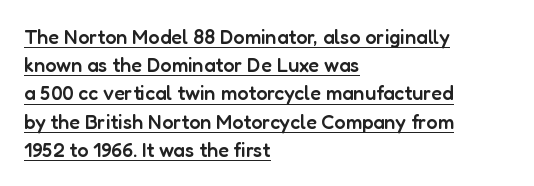
The image shows 20 px text type, upright; set left-aligned, normal line spacing (1.41x), normal letter spacing, underlined.
